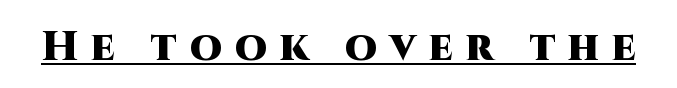
The rendering uses natural spacing where letterforms have individual widths. Posture: vertical. No feet cap the strokes, marking this as sans-serif type. This rendering features underlined lettering.
